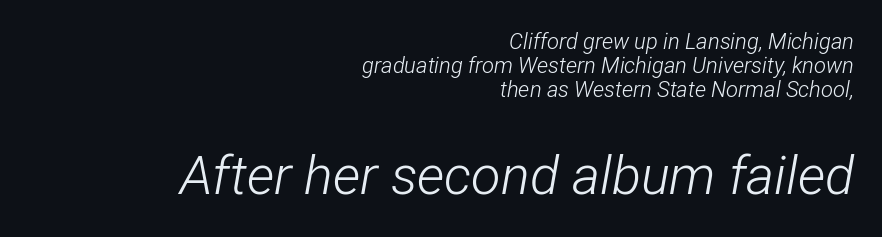
Q: Is the text bold? A: No.
Q: Is the text italic (slanted)? A: Yes, it leans right by about 12 degrees.
Q: Is the text underlined? A: No.
Q: How is the paragraph aligned? A: Right-aligned.
Q: Is the spacing between letters normal or unusually wide? A: Normal.
Q: Is the spacing between lines tight, normal or loose? A: Tight.
Q: Which block of text is set in a larger size, the first (top) or the second (bottom)? A: The second (bottom) one.
Q: Width (condensed, normal, or wide)? A: Condensed.
Q: Stroke contrast? A: Low.
Q: x-height? A: Medium.
Q: Monospaced? A: No.
